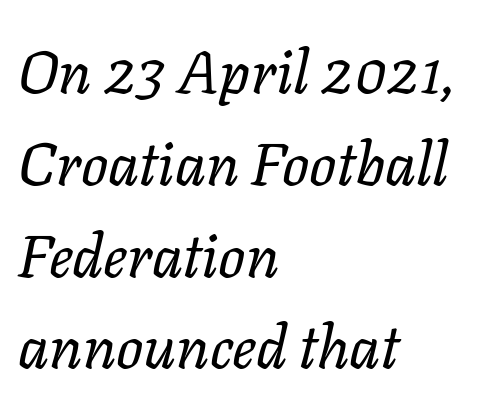
The image shows 60 px regular-weight type, italic (leaning right); set left-aligned, normal line spacing (1.53x), normal letter spacing, not underlined; low stroke contrast and a medium x-height.
